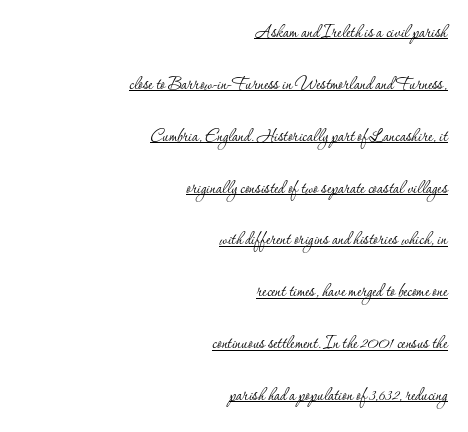
The image shows 21 px text type; set right-aligned, loose line spacing (2.47x), normal letter spacing, underlined.
